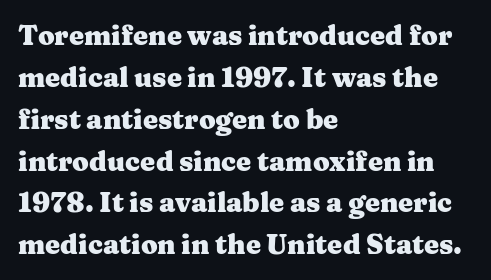
The image shows 27 px bold type, upright; set left-aligned, normal line spacing (1.55x), normal letter spacing, not underlined.
